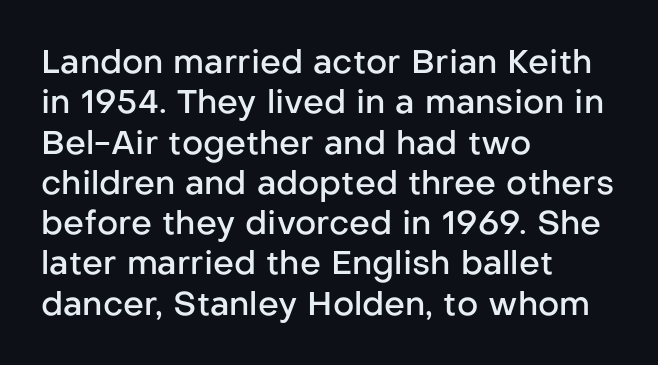
In CSS terms this would be text-align: left. Students, note that the glyphs here touch the page at normal intervals. Notice the strokes are somewhat thickened but not fully heavy: this is a semibold. I'd call this a sans setting — the letters go barefoot.
